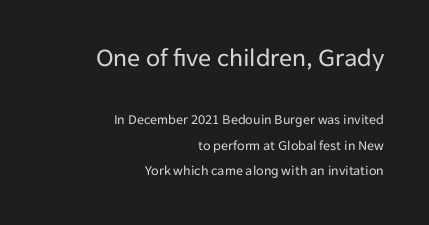
{"italic": "no", "bold": "no", "underline": "no", "align": "right", "line_spacing_ratio": 1.82, "letter_spacing": "normal", "letter_spacing_em": 0.0, "larger_block": "first", "size_ratio": 1.86, "glyph_px": 26}
